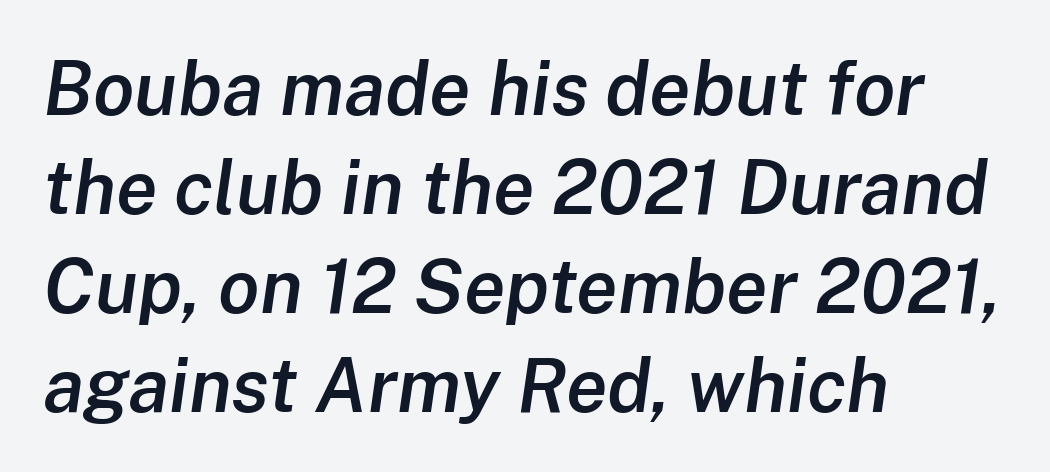
{"italic": "yes", "lean": "right", "slant_degrees": 8, "bold": "semi", "weight": "semibold", "width": "normal", "stroke_contrast": "low", "x_height": "medium", "monospaced": "no", "underline": "no", "align": "left", "line_spacing": "normal", "line_spacing_ratio": 1.32, "letter_spacing": "normal", "letter_spacing_em": 0.0, "glyph_px": 75}
